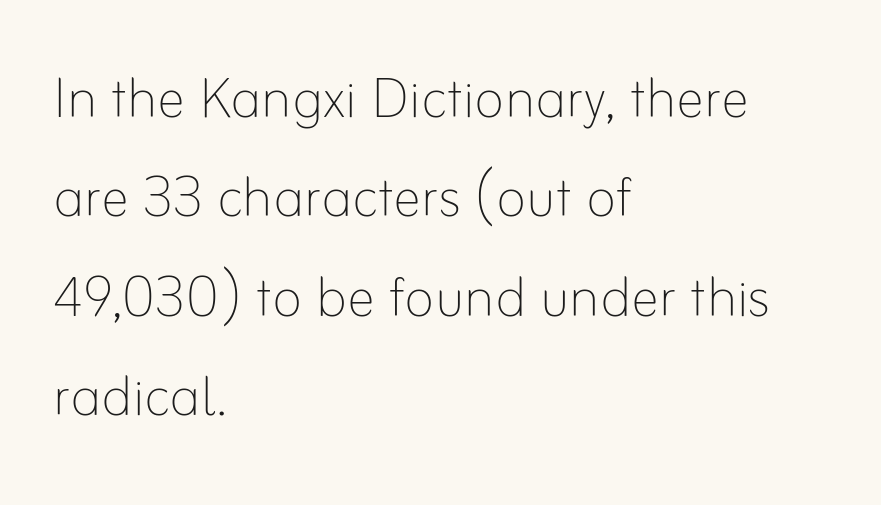
Does the lettering tilt? It doesn't — this is upright. Baseline-to-baseline distance is the conventional proportion of letter height. The cut favours lightness, reaching ordinary text weight at its darkest. Only glyphs here, with clear space below each row.
